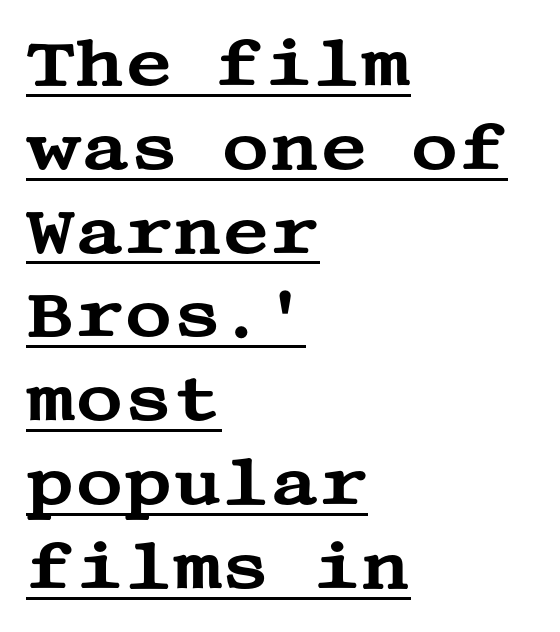
Classification — serif. Italic: no, the glyphs are upright roman. The designer left line spacing at the default. Every row of glyphs begins at an identical x-position on the left.
